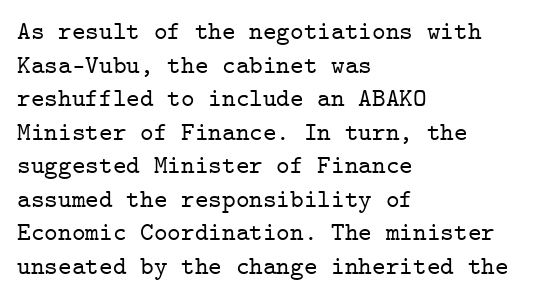
{"italic": "no", "underline": "no", "align": "left", "line_spacing": "normal", "line_spacing_ratio": 1.29, "letter_spacing": "normal", "letter_spacing_em": 0.0, "glyph_px": 26}
